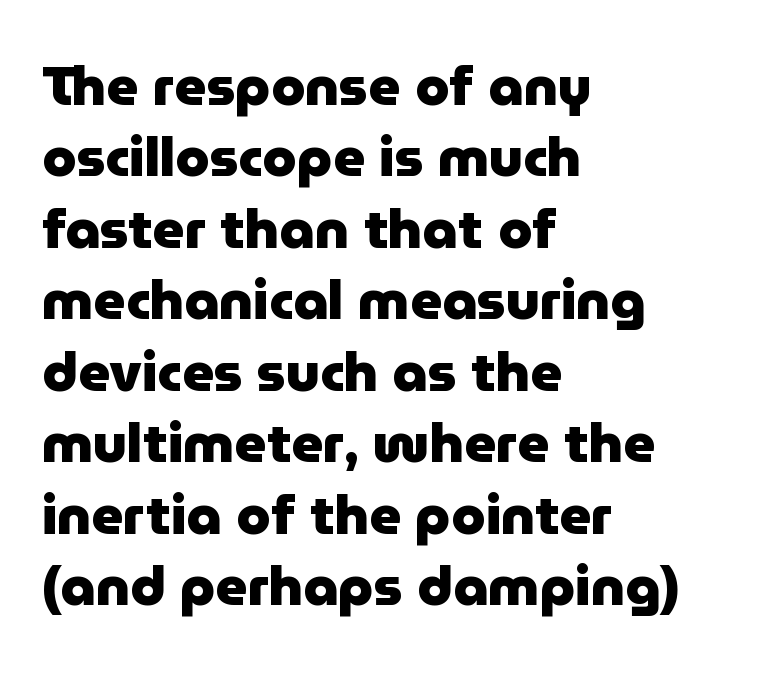
Q: Is the text bold? A: Yes.
Q: Is the text italic (slanted)? A: No, it is upright.
Q: Is the typeface a serif or a sans-serif typeface? A: Sans-serif.
Q: Is the text underlined? A: No.
Q: How is the paragraph aligned? A: Left-aligned.
Q: Is the spacing between letters normal or unusually wide? A: Normal.
Q: Is the spacing between lines tight, normal or loose? A: Normal.
Q: Width (condensed, normal, or wide)? A: Normal.
Q: Stroke contrast? A: Low.
Q: x-height? A: Medium.
Q: Monospaced? A: No.
